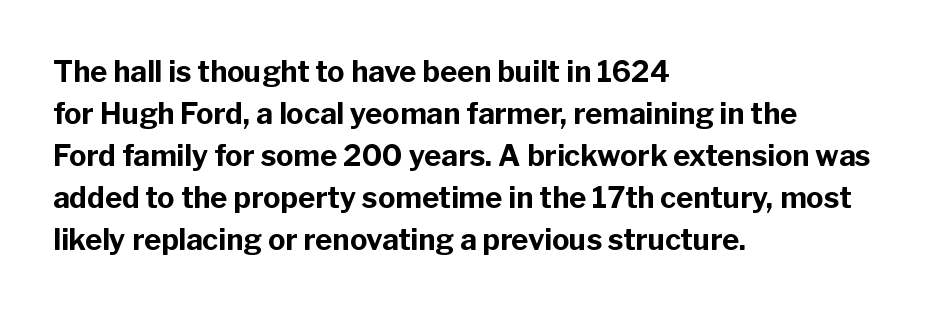
The string is rendered with underlining switched off. Strokes here are thick enough to call this a true bold. Each letter keeps its own natural width here, so spacing adapts to shape. One glance says typical: line gaps are just what's usual.
